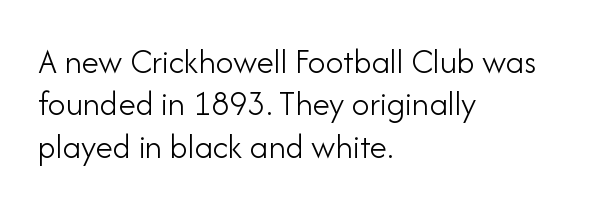
Q: Is the text bold? A: No.
Q: Is the text italic (slanted)? A: No, it is upright.
Q: Is the typeface a serif or a sans-serif typeface? A: Sans-serif.
Q: Is the text underlined? A: No.
Q: How is the paragraph aligned? A: Left-aligned.
Q: Is the spacing between letters normal or unusually wide? A: Normal.
Q: Width (condensed, normal, or wide)? A: Normal.
Q: Stroke contrast? A: Low.
Q: x-height? A: Small.
Q: Monospaced? A: No.
